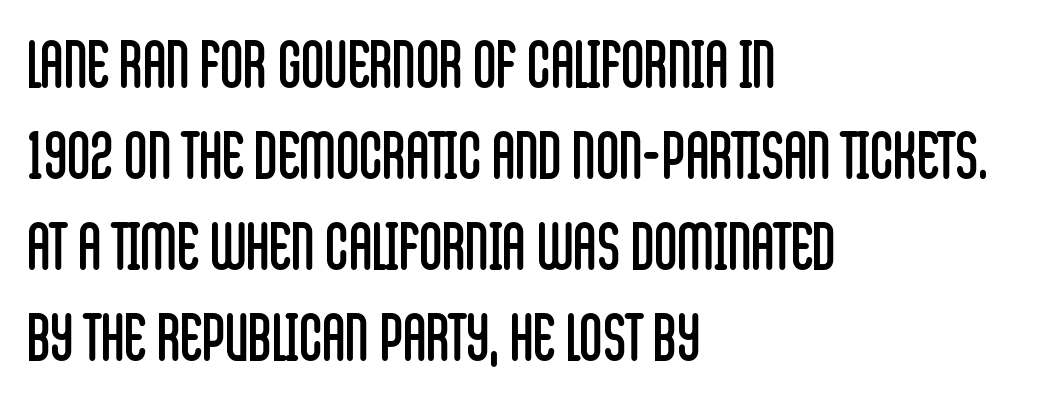
{"serif": "no", "italic": "no", "bold": "no", "weight": "regular", "width": "condensed", "stroke_contrast": "low", "x_height": "large", "monospaced": "no", "underline": "no", "align": "left", "line_spacing": "normal", "line_spacing_ratio": 1.42, "letter_spacing": "normal", "letter_spacing_em": 0.0, "glyph_px": 64}
